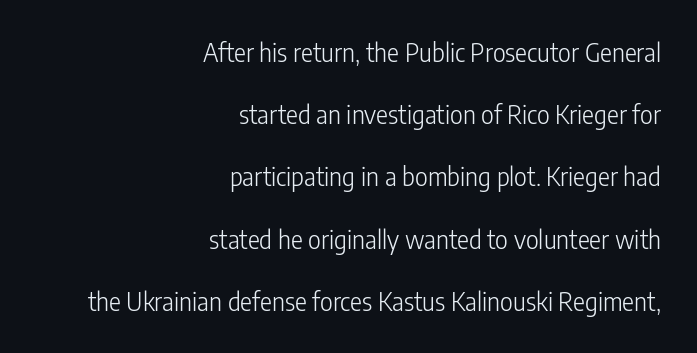
The image shows 25 px text type, upright; set right-aligned, loose line spacing (2.49x), normal letter spacing, not underlined.
